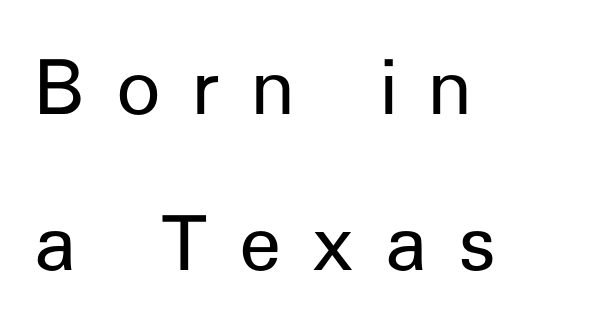
The image shows 76 px regular-weight sans-serif type, upright; set left-aligned, loose line spacing (2.05x), unusually wide letter spacing (+0.41 em), not underlined; low stroke contrast and a medium x-height.
